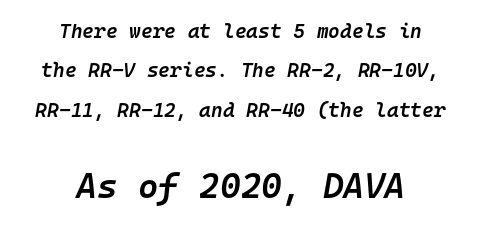
How would I describe the line gaps? Wide and relaxed. Stroke thickness is moderately raised; the sample reads as semibold. The type is set solid horizontally, with unmodified tracking. Underline: absent.
